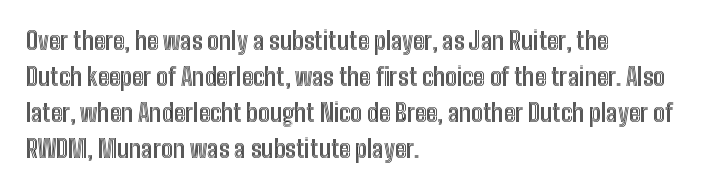
The image shows 24 px text type, upright; set left-aligned, normal line spacing (1.5x), normal letter spacing, not underlined.
